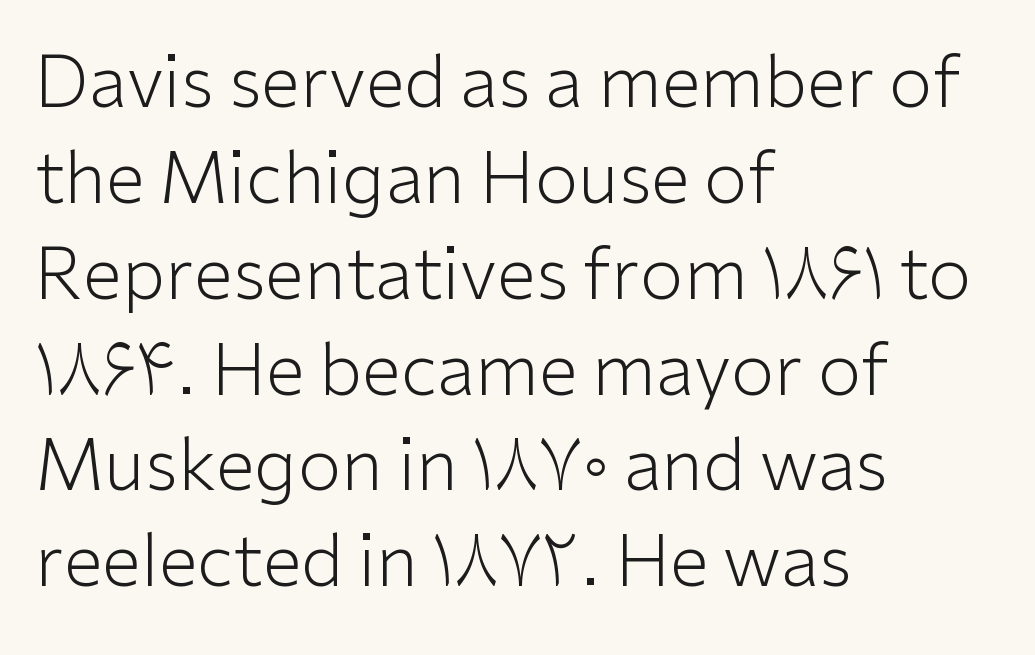
{"serif": "no", "italic": "no", "bold": "no", "weight": "light", "width": "normal", "stroke_contrast": "low", "x_height": "medium", "monospaced": "no", "underline": "no", "align": "left", "line_spacing": "normal", "line_spacing_ratio": 1.35, "letter_spacing": "normal", "letter_spacing_em": 0.0, "glyph_px": 71}
